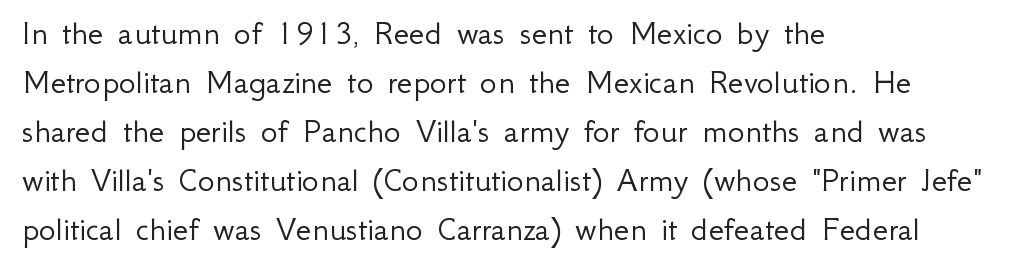
The image shows 36 px light sans-serif type, upright; set left-aligned, normal line spacing (1.36x), normal letter spacing, not underlined; low stroke contrast and a small x-height.
